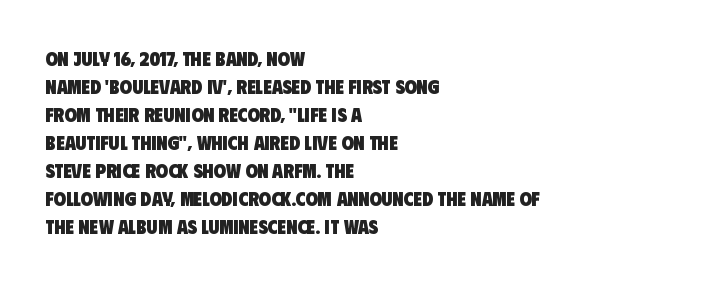
The image shows 20 px bold type; set left-aligned, normal line spacing (1.4x), normal letter spacing, not underlined.
